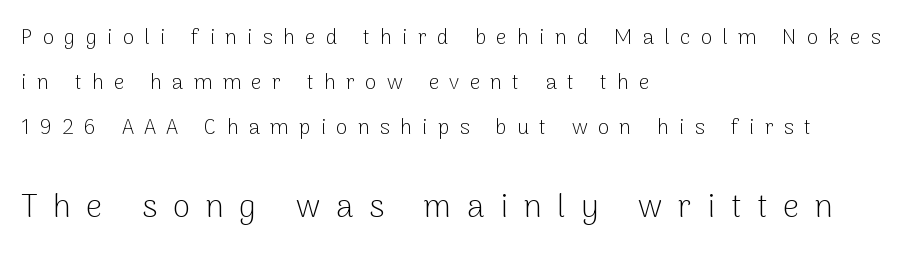
A sans-serif font was chosen for this passage. Each row of text sits above clean, open space. These lines are rendered in a variable-pitch font. Left-aligned paragraph, ragged on the right. Compared with typical paragraphs, the rows here are farther apart.
